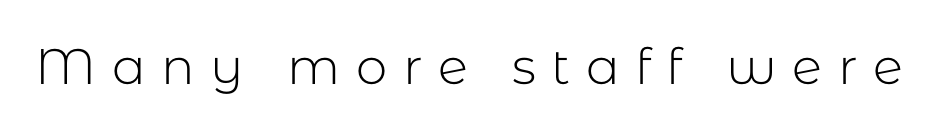
{"serif": "no", "italic": "no", "bold": "no", "weight": "light", "width": "normal", "stroke_contrast": "low", "x_height": "medium", "monospaced": "no", "underline": "no", "letter_spacing": "wide", "letter_spacing_em": 0.31, "glyph_px": 50}
